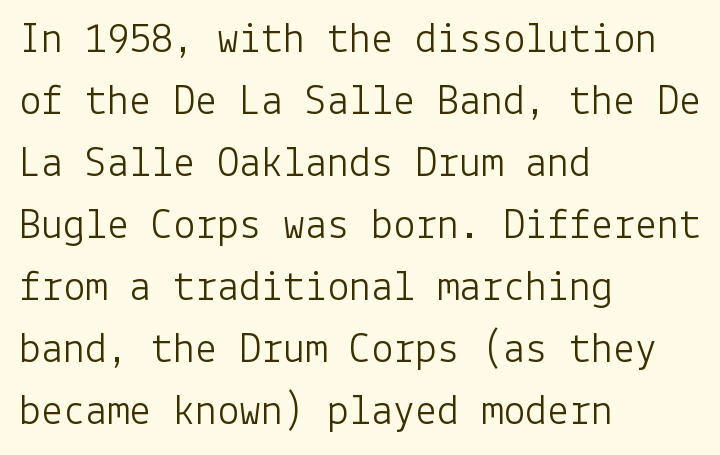
{"serif": "no", "italic": "no", "bold": "no", "weight": "light", "width": "normal", "stroke_contrast": "low", "x_height": "medium", "underline": "no", "align": "left", "line_spacing": "normal", "line_spacing_ratio": 1.41, "letter_spacing": "normal", "letter_spacing_em": 0.0, "glyph_px": 44}
